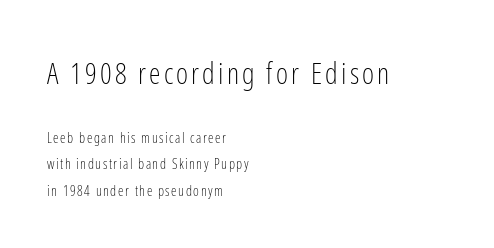
{"serif": "no", "italic": "no", "bold": "no", "weight": "light", "width": "condensed", "stroke_contrast": "low", "x_height": "medium", "monospaced": "no", "underline": "no", "align": "left", "line_spacing_ratio": 1.89, "larger_block": "first", "size_ratio": 2.07, "glyph_px": 29}
